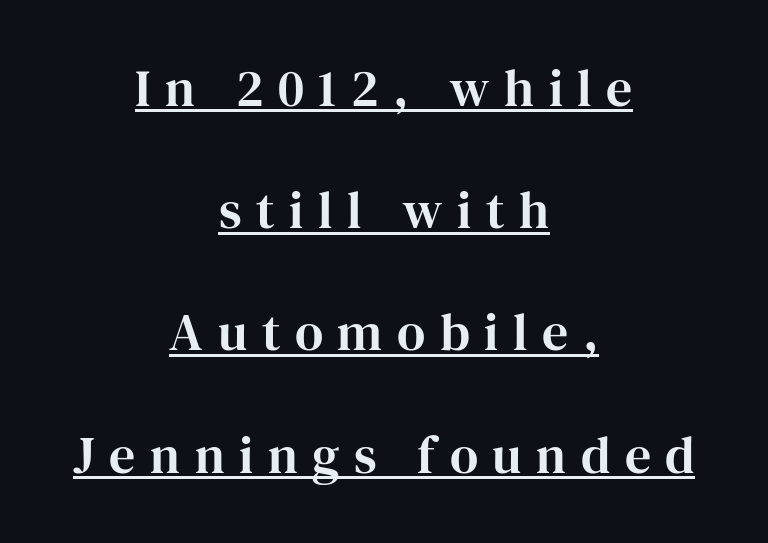
The image shows 52 px serif type, upright; set centered, loose line spacing (2.35x), unusually wide letter spacing (+0.28 em), underlined; high stroke contrast and a medium x-height.
